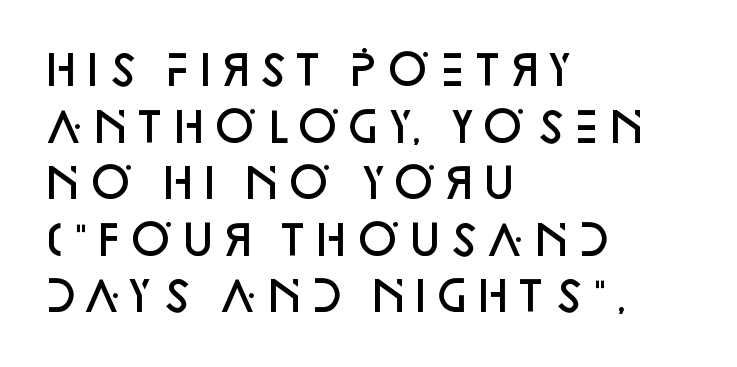
The image shows 41 px semibold sans-serif type, upright; set left-aligned, normal line spacing (1.38x), normal letter spacing, not underlined; low stroke contrast and a large x-height.
